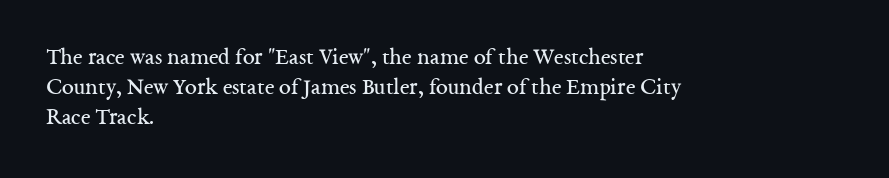
The image shows 24 px text type, upright; set left-aligned, normal line spacing (1.26x), normal letter spacing, not underlined.
